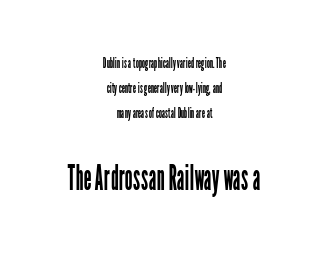
Is there any slant? The stems are plumb. A typesetter would call this proportional, since set widths differ per character. Size hierarchy here favors the trailing block over the leading one. Is the type heavy? It reads as light-to-regular instead.
